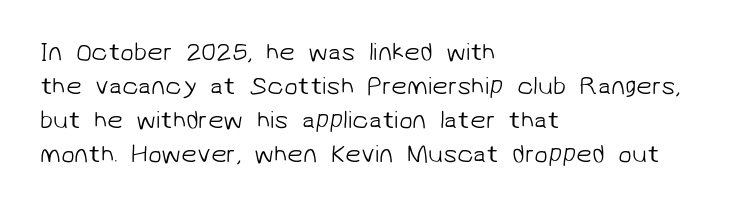
Stem width sits at or under what a default text font uses. In terms of leading, this rendering sits right in the middle. Descenders hang freely into open space. Does the copy run flush right? No — it runs flush left. Default kerning and tracking; the words read as compact shapes.
